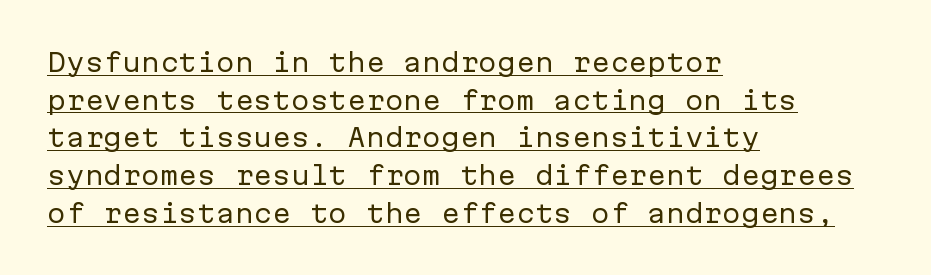
The image shows 25 px text type, upright; set left-aligned, normal line spacing (1.51x), normal letter spacing, underlined.
